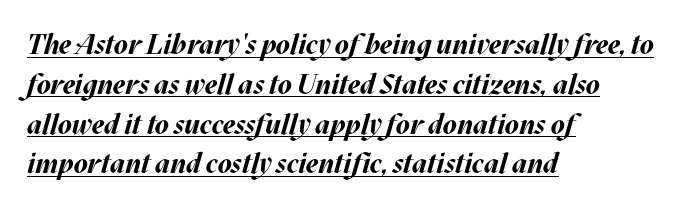
{"italic": "yes", "lean": "right", "slant_degrees": 17, "bold": "yes", "weight": "bold", "width": "normal", "stroke_contrast": "medium", "x_height": "large", "monospaced": "no", "underline": "yes", "align": "left", "line_spacing": "normal", "line_spacing_ratio": 1.42, "letter_spacing": "normal", "letter_spacing_em": 0.0, "glyph_px": 28}
